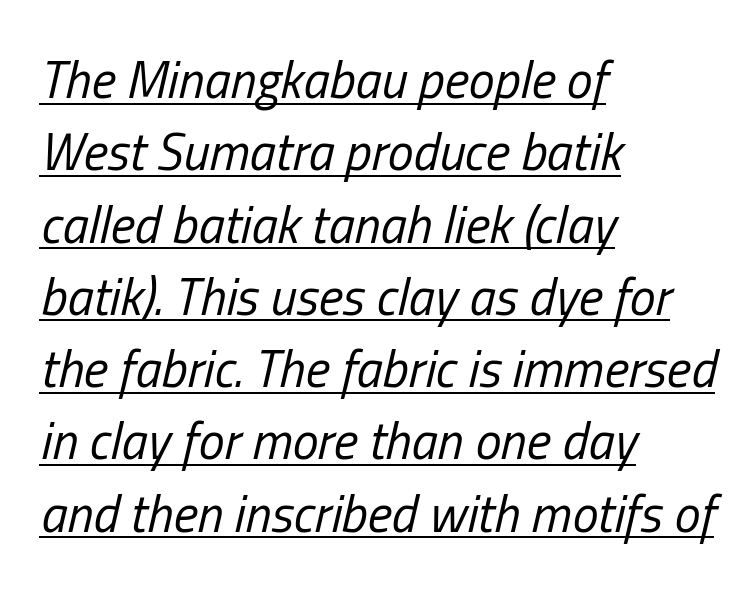
The image shows 52 px regular-weight, condensed type, italic (leaning right); set left-aligned, normal line spacing (1.39x), normal letter spacing, underlined; low stroke contrast and a medium x-height.
